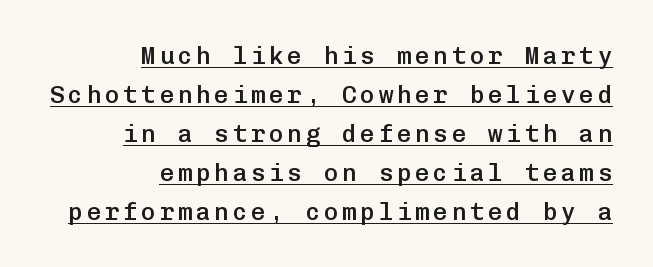
{"italic": "no", "bold": "semi", "underline": "yes", "align": "right", "line_spacing": "normal", "line_spacing_ratio": 1.62, "glyph_px": 24}
